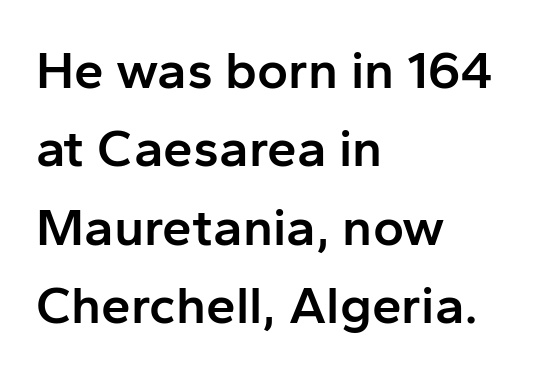
The image shows 53 px semibold sans-serif type, upright; set left-aligned, normal line spacing (1.48x), normal letter spacing, not underlined; low stroke contrast and a medium x-height.
